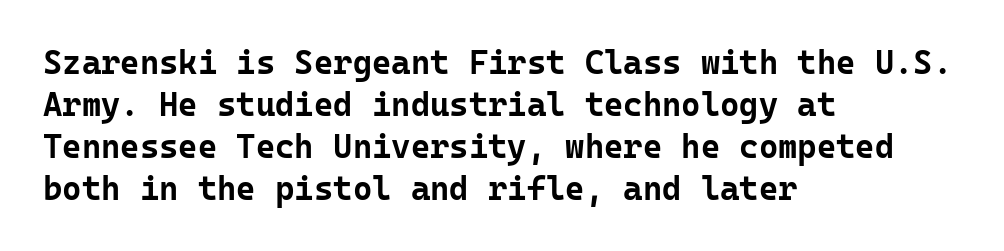
What weight is shown? A full bold with thick strokes. Fixed-width glyphs throughout — classic coding-font behaviour. Compared with typical body copy, the letter spacing here is the same. Line spacing here is normal.
